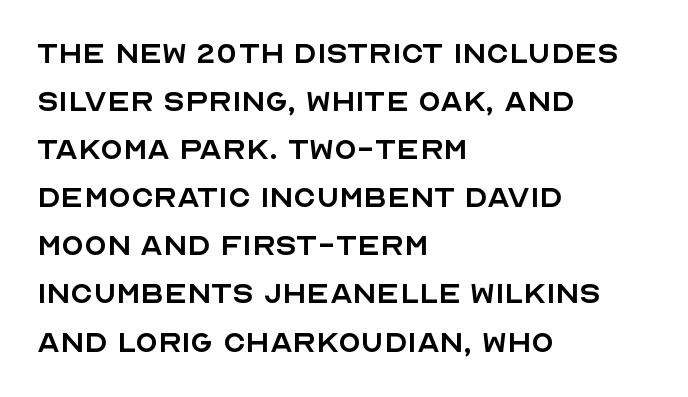
When letters stand straight like this, we call the style roman or upright. These lines are rendered in a variable-pitch font. This rendering employs a face without finishing strokes, i.e., a sans-serif. Vertical spacing — default. The foot of each line stays bare and open.
